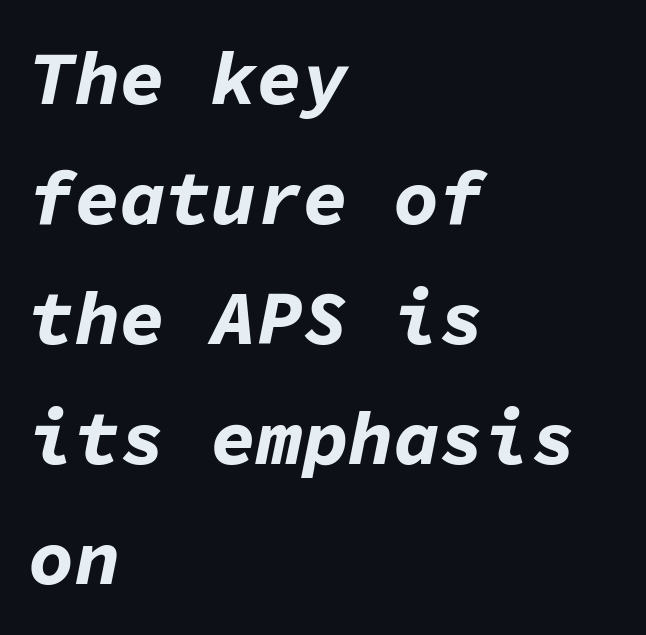
The glyphs have the mass of a bold cut. Each word holds together tightly as a unit, with standard inter-letter gaps. The typesetter chose a ragged-right arrangement here. You could count columns in this text — the font is strictly monospaced.
